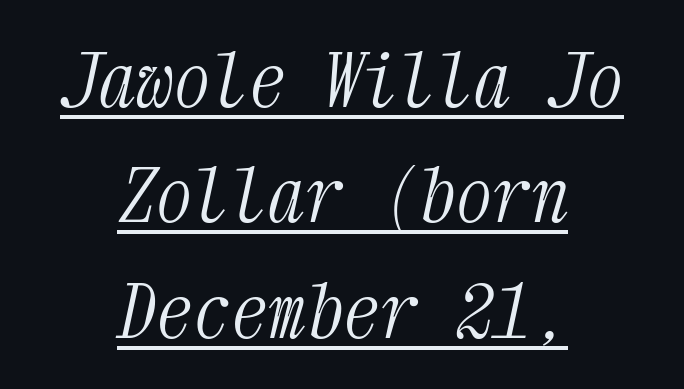
The image shows 75 px light, condensed serif type, italic (leaning right), monospaced; set centered, normal line spacing (1.54x), normal letter spacing, underlined; medium stroke contrast and a medium x-height.
